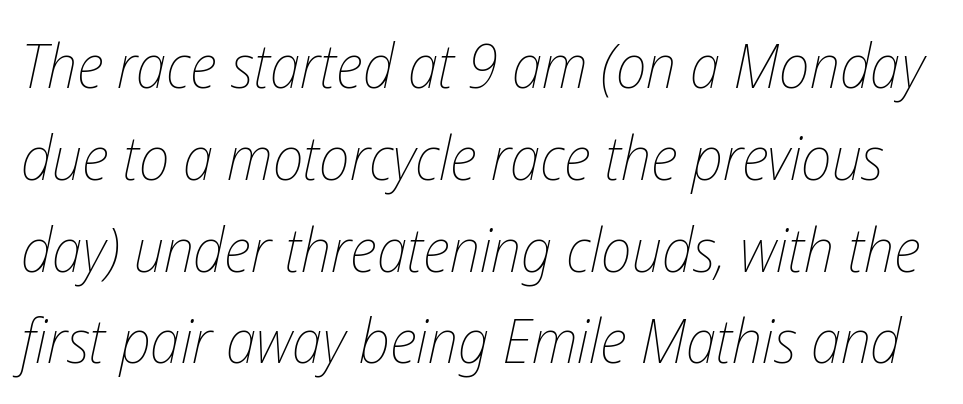
{"italic": "yes", "lean": "right", "slant_degrees": 12, "bold": "no", "weight": "thin", "width": "condensed", "stroke_contrast": "low", "x_height": "medium", "monospaced": "no", "underline": "no", "line_spacing": "normal", "line_spacing_ratio": 1.48, "letter_spacing": "normal", "letter_spacing_em": 0.0, "glyph_px": 62}
